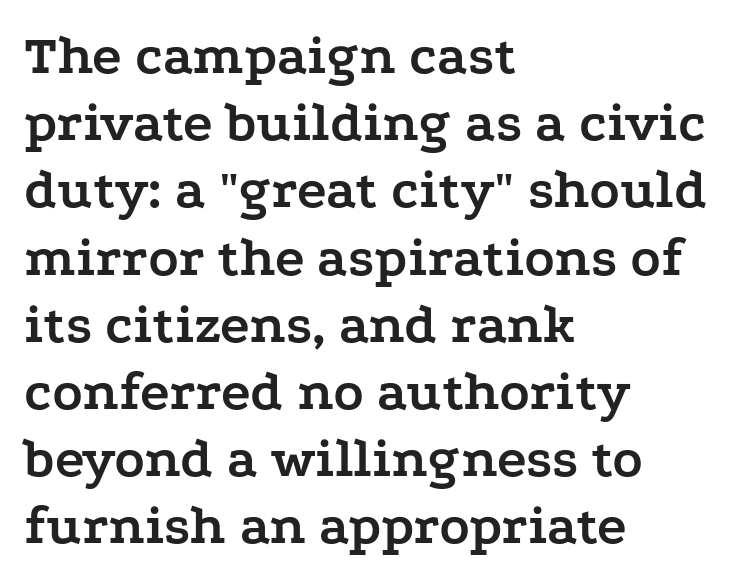
Nope, not italic — everything's standing straight. Yep, those are serifs on the letters. Honestly, the letter spacing is just normal — you wouldn't notice it. Decoration check: the copy has no underline. The compositor pushed each line to the left boundary. These words are printed bold, with thick strokes throughout.
